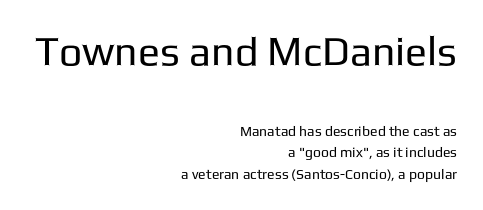
The image shows 41 px regular-weight sans-serif type, upright; set right-aligned, normal line spacing (1.54x), normal letter spacing, not underlined; the first (top) block is 2.93x larger; low stroke contrast and a medium x-height.
